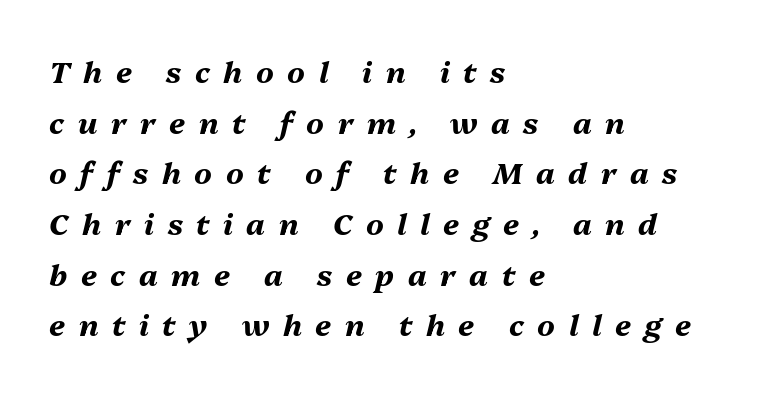
Q: Is the text bold? A: Yes.
Q: Is the text italic (slanted)? A: Yes, it leans right by about 13 degrees.
Q: Is the text underlined? A: No.
Q: How is the paragraph aligned? A: Left-aligned.
Q: Is the spacing between letters normal or unusually wide? A: Unusually wide.
Q: Is the spacing between lines tight, normal or loose? A: Normal.
Q: Width (condensed, normal, or wide)? A: Normal.
Q: Stroke contrast? A: Medium.
Q: x-height? A: Medium.
Q: Monospaced? A: No.
